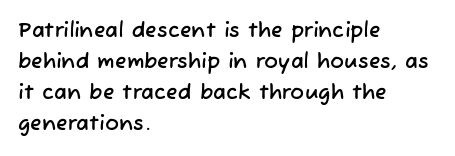
Q: Is the text underlined? A: No.
Q: How is the paragraph aligned? A: Left-aligned.
Q: Is the spacing between letters normal or unusually wide? A: Normal.
Q: Is the spacing between lines tight, normal or loose? A: Normal.
